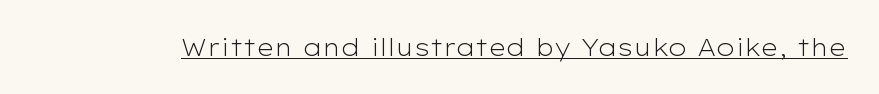
The image shows 24 px text type, upright; set normal letter spacing, underlined.
